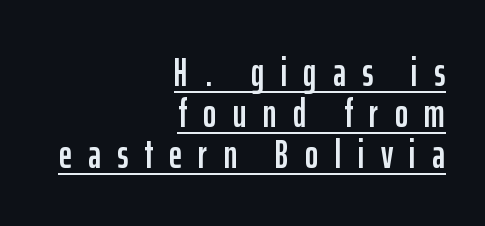
Honestly, the letter spacing is so wide it's the main thing you notice. This sample has the flowing, uneven cadence of proportional lettering. Has an underline been added? It has. This is sans-serif lettering, the kind often seen on screens and signage.
